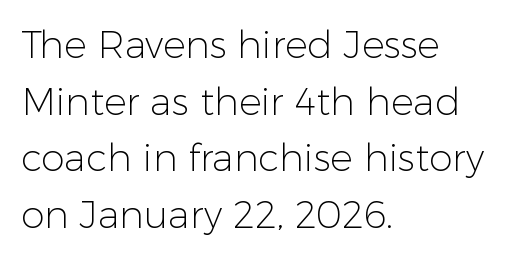
The compositor pushed each line to the left boundary. Check the space under the baseline: it is left empty. Students, observe: this is what conventionally led text looks like. Think of a printed novel: that variable character pitch is what you see here. Tall strokes in this sample are plumb rather than angled. Tracking here is standard; glyphs follow each other at the usual distance.
